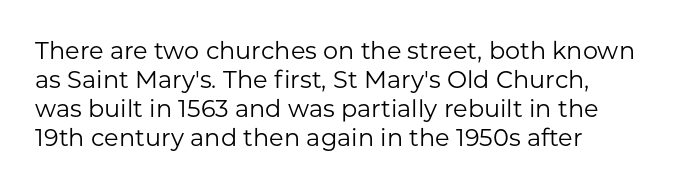
Q: Is the text bold? A: No.
Q: Is the text italic (slanted)? A: No, it is upright.
Q: Is the text underlined? A: No.
Q: Is the spacing between letters normal or unusually wide? A: Normal.
